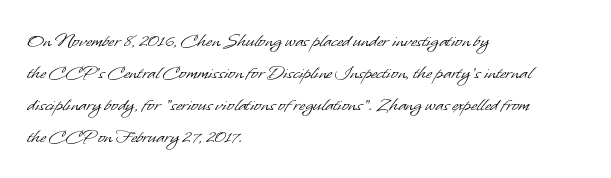
The image shows 21 px text type; set left-aligned, normal line spacing (1.52x), normal letter spacing, not underlined.
